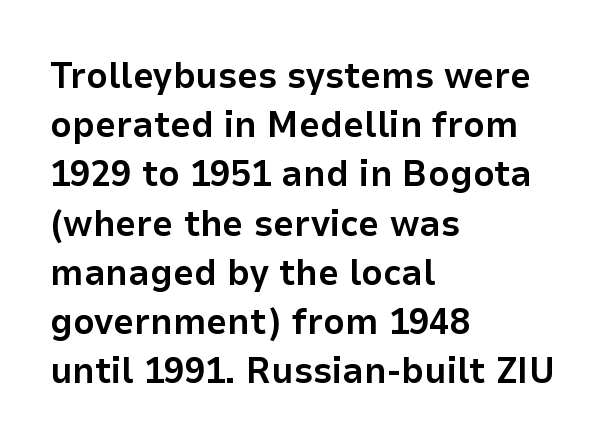
Q: Is the text bold? A: Yes.
Q: Is the text italic (slanted)? A: No, it is upright.
Q: Is the typeface a serif or a sans-serif typeface? A: Sans-serif.
Q: Is the text underlined? A: No.
Q: How is the paragraph aligned? A: Left-aligned.
Q: Is the spacing between letters normal or unusually wide? A: Normal.
Q: Is the spacing between lines tight, normal or loose? A: Normal.
Q: Width (condensed, normal, or wide)? A: Normal.
Q: Stroke contrast? A: Low.
Q: x-height? A: Medium.
Q: Monospaced? A: No.
